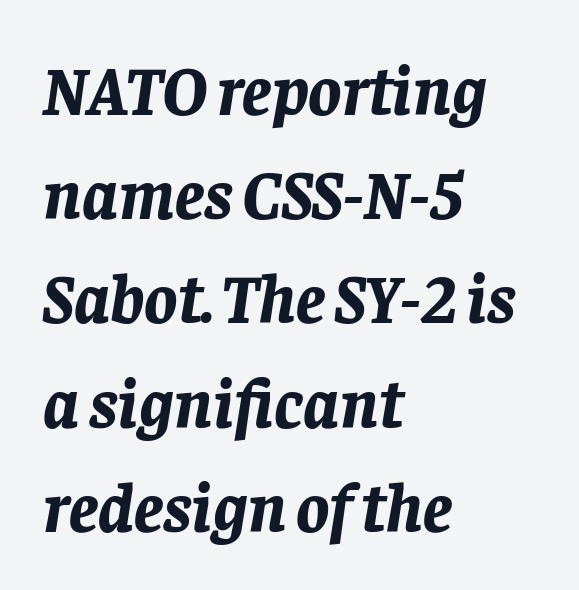
{"italic": "yes", "lean": "right", "slant_degrees": 8, "bold": "yes", "weight": "bold", "width": "normal", "stroke_contrast": "low", "x_height": "large", "monospaced": "no", "underline": "no", "align": "left", "line_spacing": "normal", "line_spacing_ratio": 1.51, "letter_spacing": "normal", "letter_spacing_em": 0.0, "glyph_px": 69}
